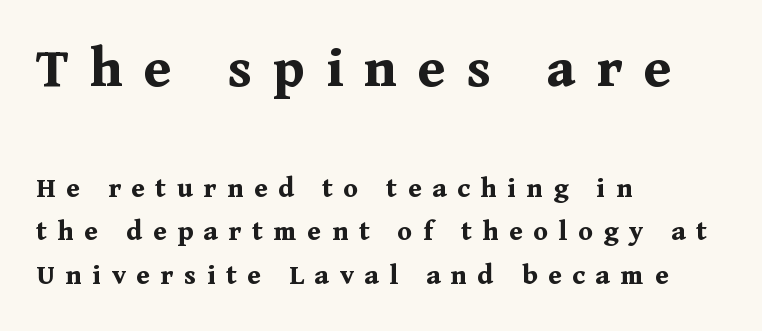
Q: Is the text bold? A: Yes.
Q: Is the text italic (slanted)? A: No, it is upright.
Q: Is the typeface a serif or a sans-serif typeface? A: Serif.
Q: Is the text underlined? A: No.
Q: How is the paragraph aligned? A: Left-aligned.
Q: Is the spacing between letters normal or unusually wide? A: Unusually wide.
Q: Is the spacing between lines tight, normal or loose? A: Normal.
Q: Which block of text is set in a larger size, the first (top) or the second (bottom)? A: The first (top) one.
Q: Width (condensed, normal, or wide)? A: Normal.
Q: Stroke contrast? A: Medium.
Q: x-height? A: Medium.
Q: Monospaced? A: No.
